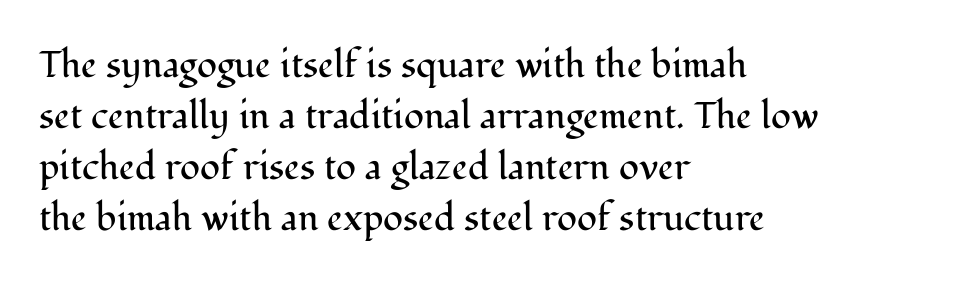
{"serif": "yes", "italic": "no", "bold": "no", "weight": "regular", "width": "normal", "stroke_contrast": "medium", "x_height": "medium", "monospaced": "no", "underline": "no", "align": "left", "line_spacing": "normal", "line_spacing_ratio": 1.38, "letter_spacing": "normal", "letter_spacing_em": 0.0, "glyph_px": 37}
